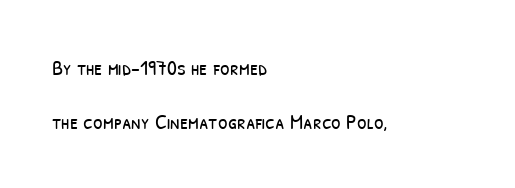
Summary of vertical rhythm: relaxed, with wide interline spacing. Heft: none added — not bold. All the whitespace from short lines collects on the right. Check the space under the baseline: it is left empty.
